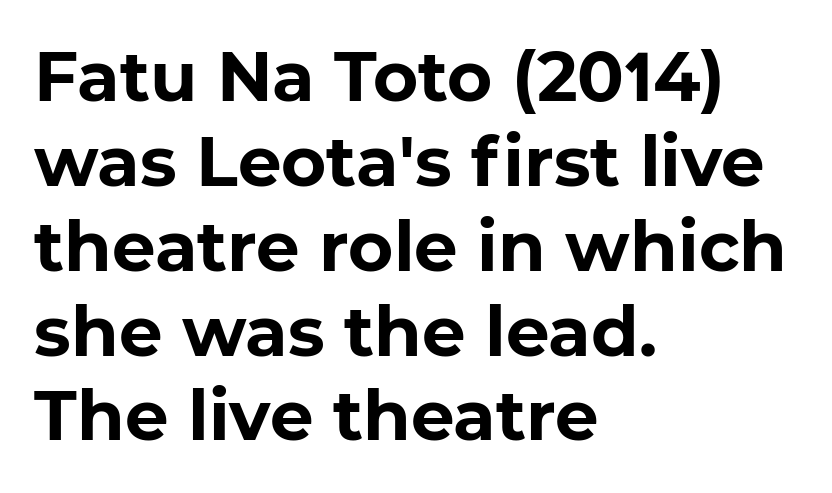
The image shows 69 px bold sans-serif type; set left-aligned, line spacing 1.23x, normal letter spacing, not underlined; low stroke contrast and a medium x-height.
